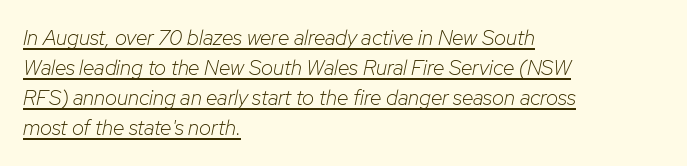
The image shows 21 px text type, italic (leaning right); set left-aligned, normal line spacing (1.43x), normal letter spacing, underlined.
